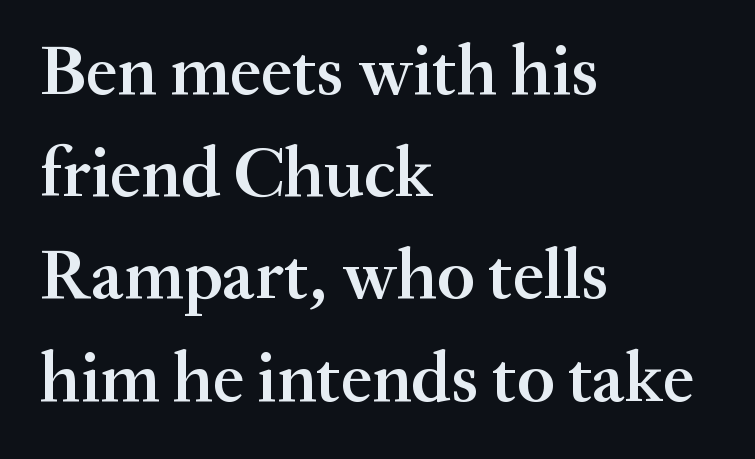
The face used here is proportionally spaced, like ordinary book or web type. How would I describe the line gaps? Plain and ordinary. The type family on display is of the serif kind. A somewhat darkened texture: the type is semibold rather than bold. Descenders hang freely into open space.
